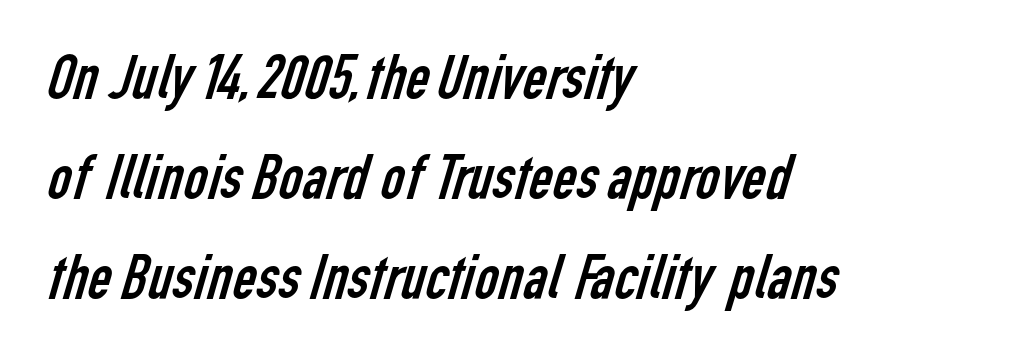
Q: Is the text bold? A: No.
Q: Is the typeface a serif or a sans-serif typeface? A: Sans-serif.
Q: Is the text underlined? A: No.
Q: How is the paragraph aligned? A: Left-aligned.
Q: Is the spacing between letters normal or unusually wide? A: Normal.
Q: Is the spacing between lines tight, normal or loose? A: Normal.
Q: Width (condensed, normal, or wide)? A: Condensed.
Q: Stroke contrast? A: Low.
Q: x-height? A: Medium.
Q: Monospaced? A: No.
